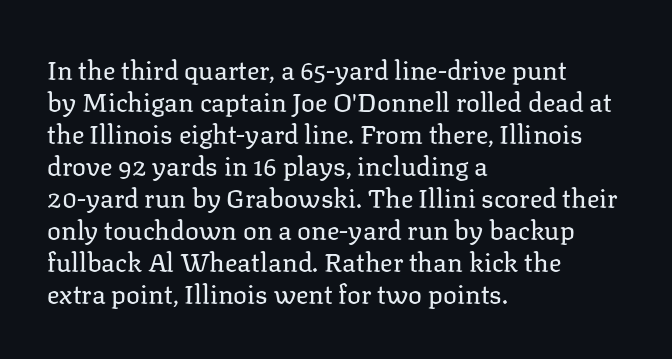
The passage shown is not underscored anywhere. Words appear dense and cohesive because spacing is normal. Alignment: flush left. Unlike italic type, these characters show no tilt at all.
